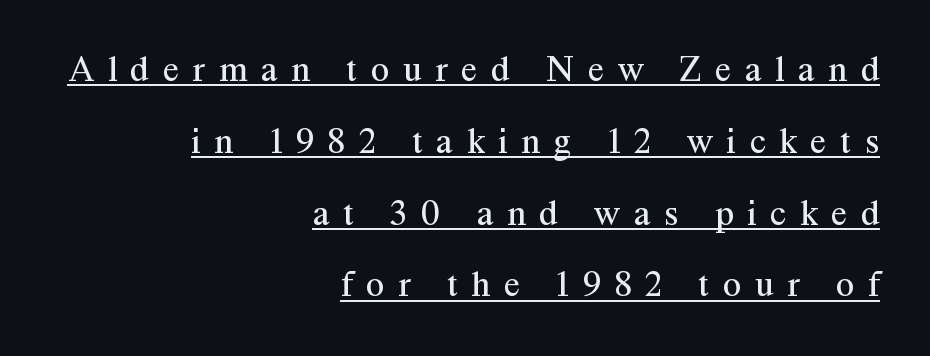
Q: Is the text bold? A: No.
Q: Is the text italic (slanted)? A: No, it is upright.
Q: Is the typeface a serif or a sans-serif typeface? A: Serif.
Q: Is the text underlined? A: Yes.
Q: How is the paragraph aligned? A: Right-aligned.
Q: Is the spacing between letters normal or unusually wide? A: Unusually wide.
Q: Is the spacing between lines tight, normal or loose? A: Loose.
Q: Width (condensed, normal, or wide)? A: Normal.
Q: Stroke contrast? A: Medium.
Q: x-height? A: Medium.
Q: Monospaced? A: No.
